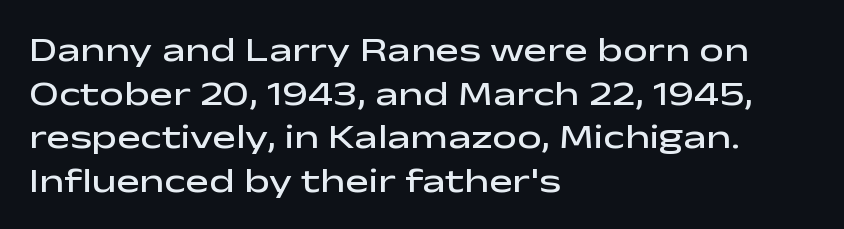
These words are printed semibold, heavier than regular yet not bold. Serif or sans? Sans — the stroke terminals are bare. Words float on clear page, feet unadorned. The face used here is proportionally spaced, like ordinary book or web type. Glyph-to-glyph distance matches everyday printed text.
